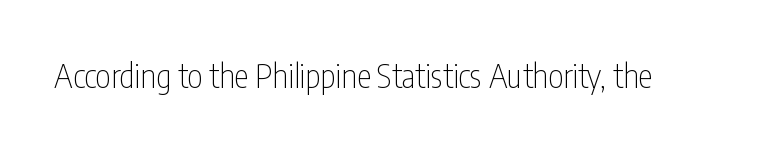
The image shows 33 px thin, condensed sans-serif type, upright; set normal letter spacing, not underlined; low stroke contrast and a medium x-height.
